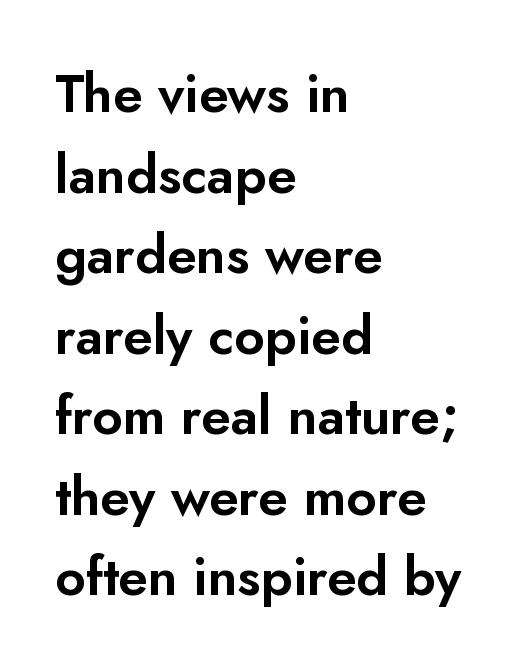
{"serif": "no", "italic": "no", "width": "normal", "stroke_contrast": "low", "x_height": "small", "monospaced": "no", "underline": "no", "align": "left", "line_spacing": "normal", "line_spacing_ratio": 1.52, "letter_spacing": "normal", "letter_spacing_em": 0.0, "glyph_px": 53}
